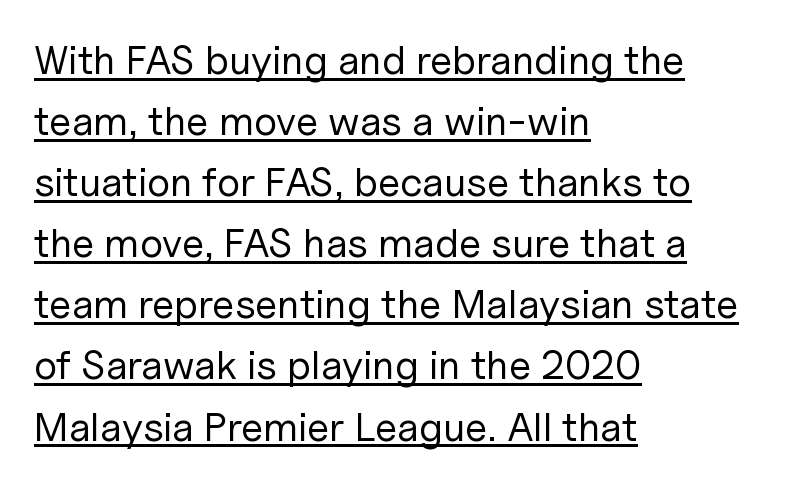
Regular leading. The setting favours the left margin, as ordinary paragraphs usually do. Is the stroke heavy? The answer is a plain regular-or-lighter. Style check: upright.
